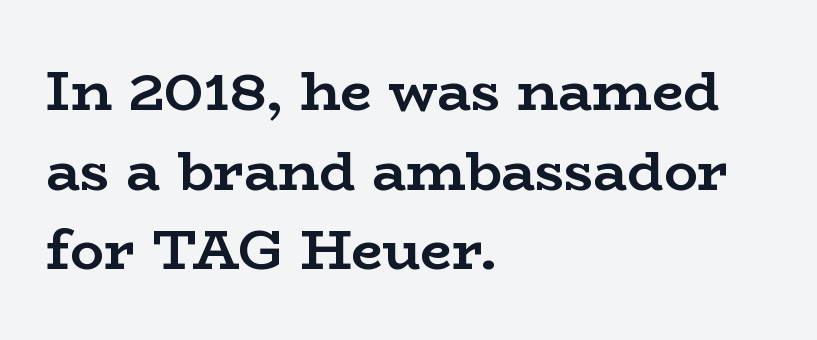
Q: Is the text bold? A: Yes.
Q: Is the text italic (slanted)? A: No, it is upright.
Q: Is the typeface a serif or a sans-serif typeface? A: Serif.
Q: Is the text underlined? A: No.
Q: How is the paragraph aligned? A: Left-aligned.
Q: Is the spacing between letters normal or unusually wide? A: Normal.
Q: Is the spacing between lines tight, normal or loose? A: Normal.
Q: Width (condensed, normal, or wide)? A: Wide.
Q: Stroke contrast? A: Low.
Q: x-height? A: Medium.
Q: Monospaced? A: No.
